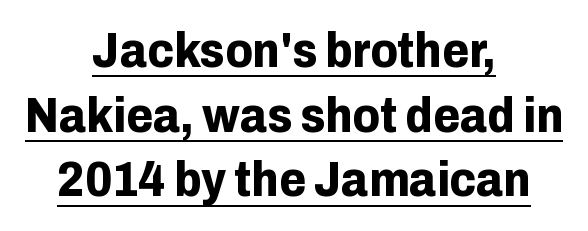
This sample uses an upright cut, with every glyph sitting square on the baseline. The rendering uses a moderate line-height, typical for paragraphs. In terms of letterform style, serifs are entirely absent. Spacing verdict: proportional, widths tailored to each character.
